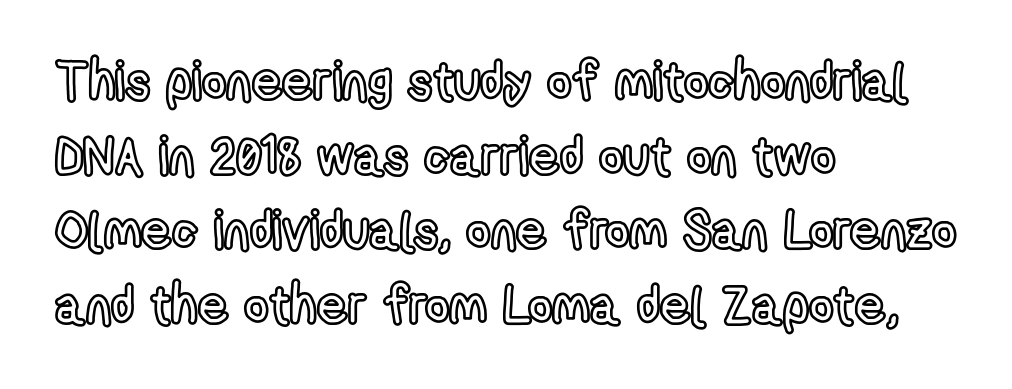
Each letter keeps its own natural width here, so spacing adapts to shape. Default kerning and tracking; the words read as compact shapes. Line beginnings align vertically; line endings do not. The lettering holds an erect, upright posture throughout.
